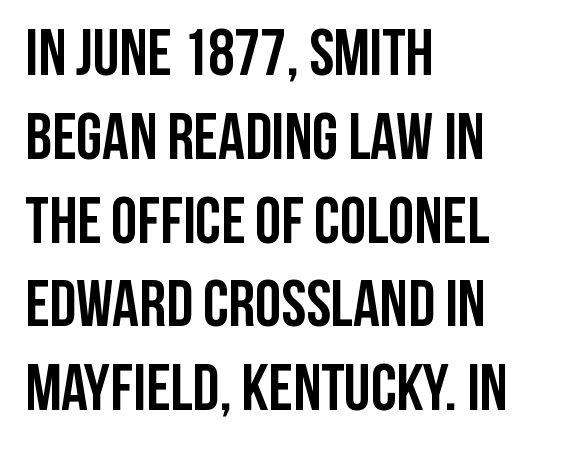
{"serif": "no", "italic": "no", "bold": "yes", "weight": "semibold", "width": "condensed", "stroke_contrast": "low", "x_height": "large", "monospaced": "no", "underline": "no", "align": "left", "line_spacing": "normal", "line_spacing_ratio": 1.27, "letter_spacing": "normal", "letter_spacing_em": 0.0, "glyph_px": 66}
